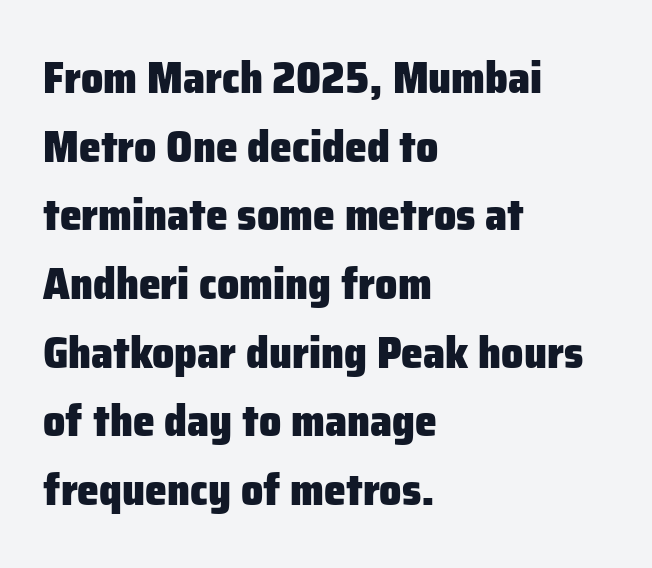
Q: Is the text bold? A: Yes.
Q: Is the text italic (slanted)? A: No, it is upright.
Q: Is the typeface a serif or a sans-serif typeface? A: Sans-serif.
Q: Is the text underlined? A: No.
Q: How is the paragraph aligned? A: Left-aligned.
Q: Is the spacing between letters normal or unusually wide? A: Normal.
Q: Is the spacing between lines tight, normal or loose? A: Normal.
Q: Width (condensed, normal, or wide)? A: Normal.
Q: Stroke contrast? A: Low.
Q: x-height? A: Medium.
Q: Monospaced? A: No.
